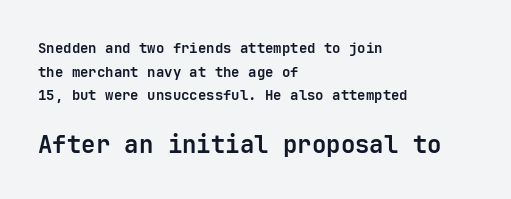
Designer's note — italics off, roman on. Typesetter's note: full bold, strokes at maximum text heaviness. Regular leading. The specimen omits any rule beneath the text block's lines.
